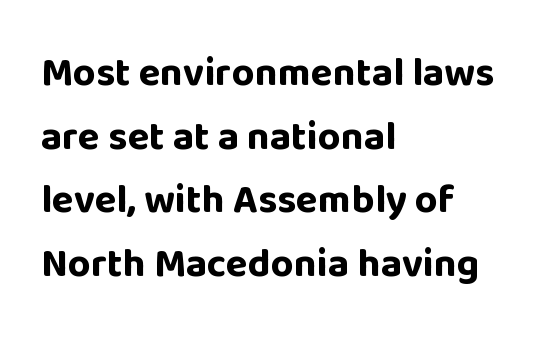
Q: Is the text bold? A: Yes.
Q: Is the text italic (slanted)? A: No, it is upright.
Q: Is the typeface a serif or a sans-serif typeface? A: Sans-serif.
Q: Is the text underlined? A: No.
Q: How is the paragraph aligned? A: Left-aligned.
Q: Is the spacing between letters normal or unusually wide? A: Normal.
Q: Is the spacing between lines tight, normal or loose? A: Normal.
Q: Width (condensed, normal, or wide)? A: Normal.
Q: Stroke contrast? A: Low.
Q: x-height? A: Large.
Q: Monospaced? A: No.
